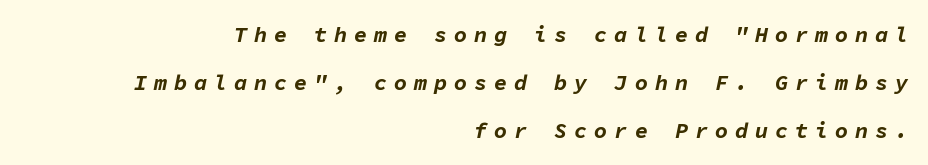
{"italic": "yes", "lean": "right", "slant_degrees": 11, "bold": "yes", "underline": "no", "align": "right", "line_spacing": "loose", "line_spacing_ratio": 2.19, "letter_spacing": "wide", "letter_spacing_em": 0.31, "glyph_px": 22}
